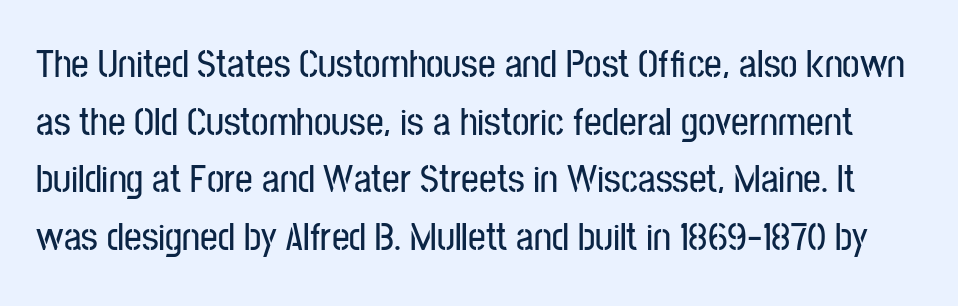
Q: Is the text italic (slanted)? A: No, it is upright.
Q: Is the typeface a serif or a sans-serif typeface? A: Sans-serif.
Q: Is the text underlined? A: No.
Q: Is the spacing between letters normal or unusually wide? A: Normal.
Q: Is the spacing between lines tight, normal or loose? A: Normal.
Q: Width (condensed, normal, or wide)? A: Condensed.
Q: Stroke contrast? A: Low.
Q: x-height? A: Medium.
Q: Monospaced? A: No.
